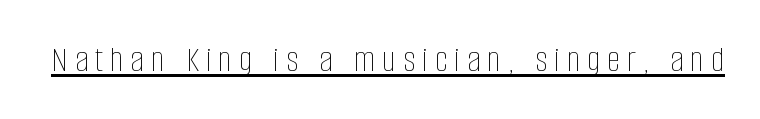
These lines are rendered in a variable-pitch font. Notice how the stems are strictly vertical — no italics here. A quiet, ordinary-to-light weight characterises the typeface. Somebody hit Ctrl+U on this one — the words are underlined.
